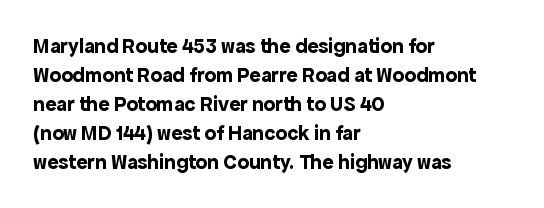
The image shows 21 px bold type, upright; set left-aligned, normal line spacing (1.38x), normal letter spacing, not underlined.
